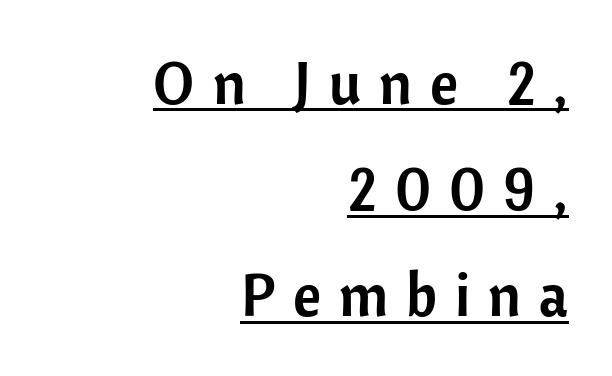
{"serif": "no", "italic": "no", "width": "normal", "stroke_contrast": "low", "x_height": "medium", "monospaced": "no", "underline": "yes", "align": "right", "line_spacing_ratio": 1.77, "letter_spacing": "wide", "letter_spacing_em": 0.3, "glyph_px": 60}
